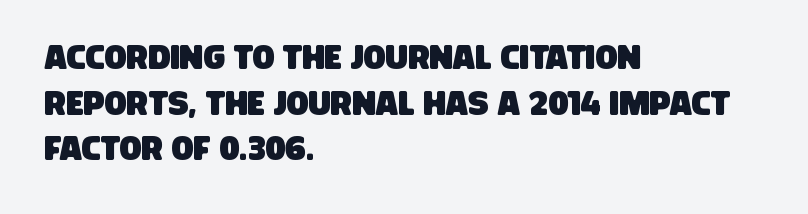
The rendering keeps characters at their native spacing. Notice how descenders clear the ascenders below comfortably — that's standard leading. These lines are set flush left with a ragged right edge. A sans-serif font was chosen for this passage. Do the characters align in a grid? No, the font is proportional. Underline: absent.
